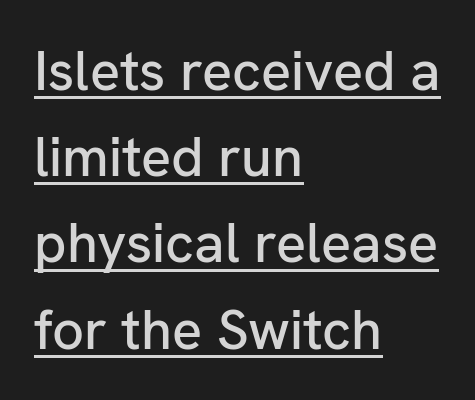
The image shows 56 px sans-serif type, upright; set left-aligned, normal line spacing (1.54x), normal letter spacing, underlined; low stroke contrast and a medium x-height.
